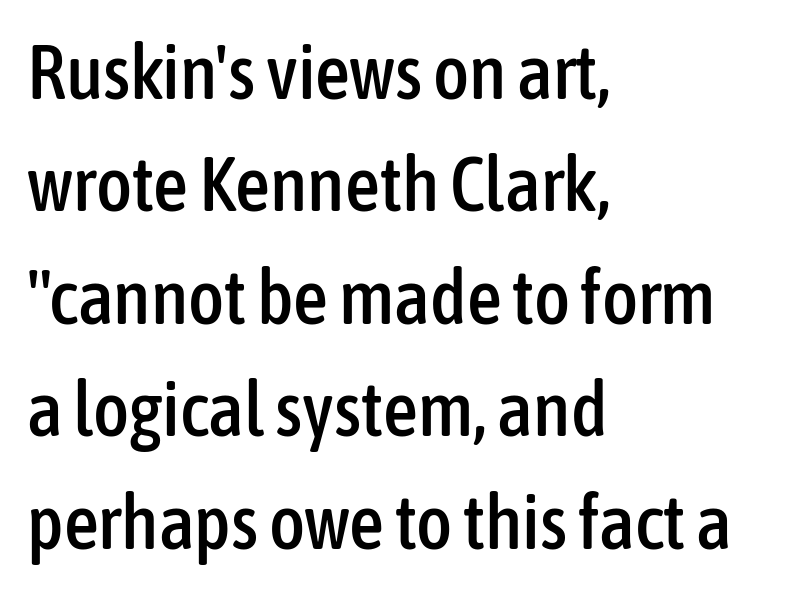
The image shows 77 px condensed sans-serif type, upright; set left-aligned, normal line spacing (1.46x), normal letter spacing, not underlined; low stroke contrast and a medium x-height.
